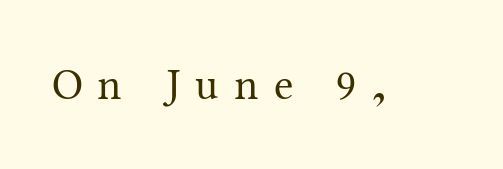
Check under the words: just untouched page. Honestly, the letter spacing is so wide it's the main thing you notice. Character widths vary here, with narrow letters taking less room than wide ones. The specimen reads as upright at a glance.
